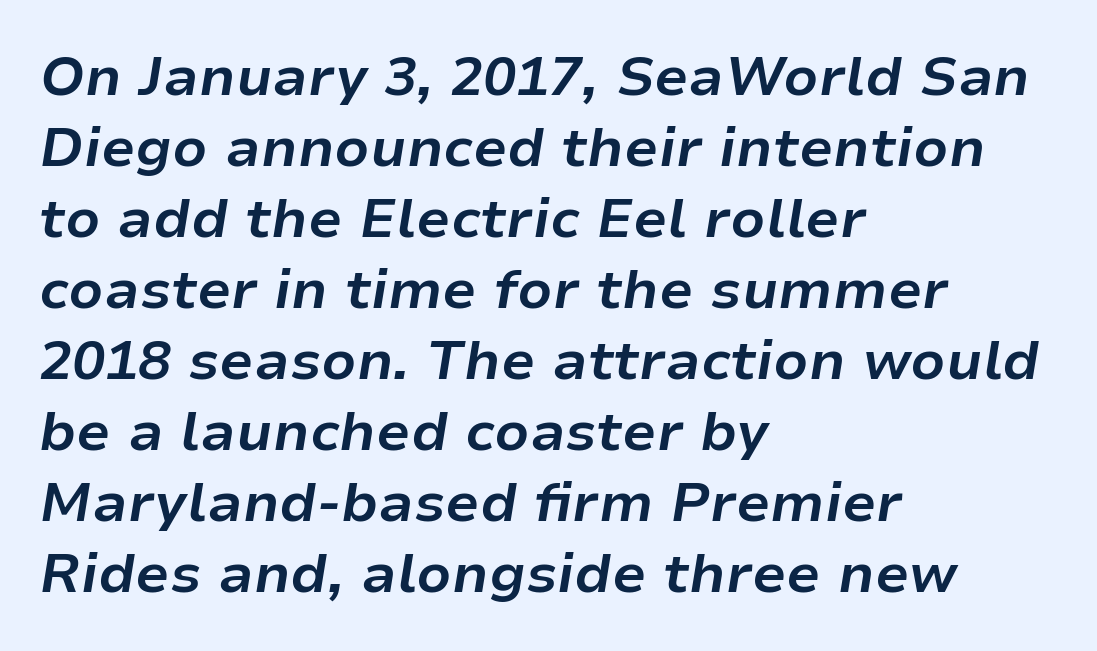
Q: Is the text bold? A: Yes.
Q: Is the text italic (slanted)? A: Yes, it leans right by about 9 degrees.
Q: Is the text underlined? A: No.
Q: How is the paragraph aligned? A: Left-aligned.
Q: Is the spacing between letters normal or unusually wide? A: Normal.
Q: Is the spacing between lines tight, normal or loose? A: Normal.
Q: Width (condensed, normal, or wide)? A: Normal.
Q: Stroke contrast? A: Low.
Q: x-height? A: Medium.
Q: Monospaced? A: No.
